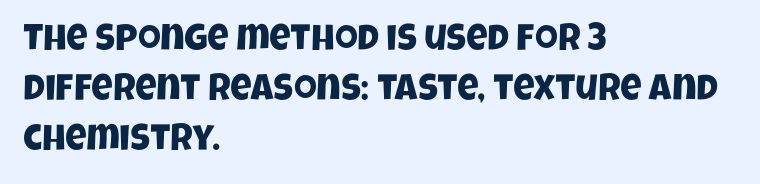
A typesetter would call this proportional, since set widths differ per character. The line texture is even and compact thanks to regular tracking. The rendering uses a moderate line-height, typical for paragraphs. Casual observation: everything's shoved over to the left.
